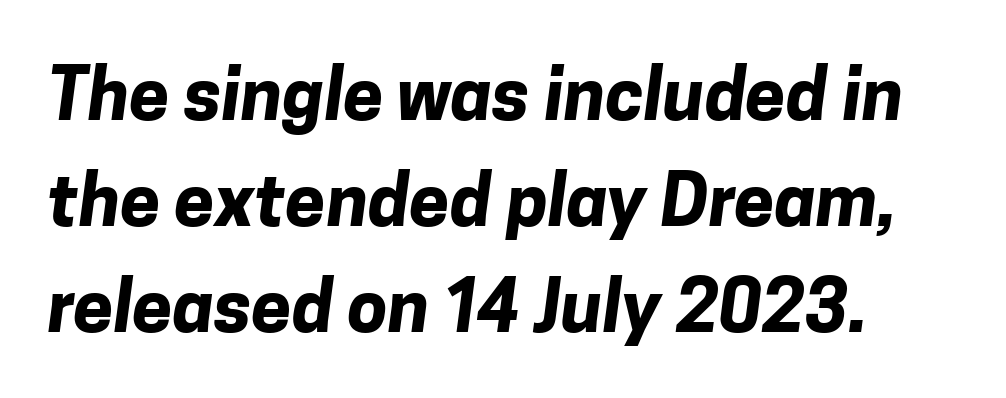
{"serif": "no", "bold": "yes", "weight": "bold", "width": "normal", "stroke_contrast": "low", "x_height": "medium", "monospaced": "no", "underline": "no", "line_spacing": "normal", "line_spacing_ratio": 1.47, "letter_spacing": "normal", "letter_spacing_em": 0.0, "glyph_px": 72}
